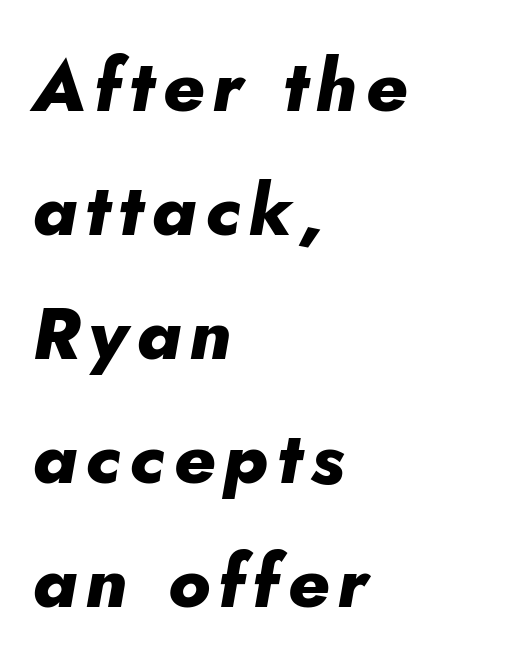
The compositor pushed each line to the left boundary. Descenders are the only things crossing below the line. The line-height multiplier appears to be the usual default. These lines are rendered in a variable-pitch font. Notice how thick the strokes are: this is what a full bold looks like. These lines were composed using italics.
